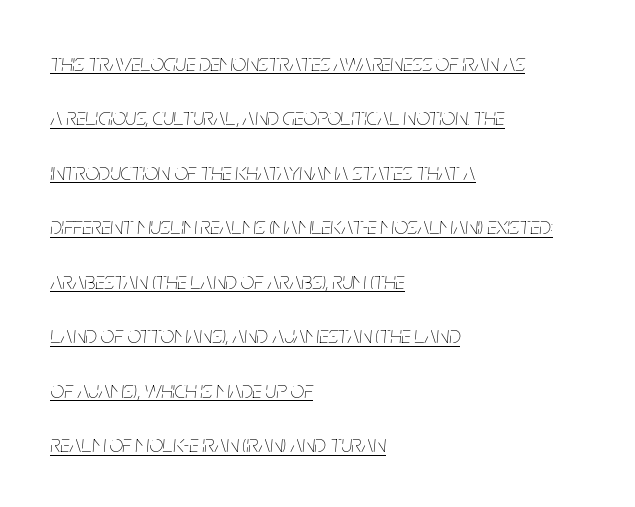
{"italic": "yes", "lean": "right", "slant_degrees": 5, "bold": "no", "underline": "yes", "align": "left", "line_spacing": "loose", "line_spacing_ratio": 2.27, "letter_spacing": "normal", "letter_spacing_em": 0.0, "glyph_px": 24}
